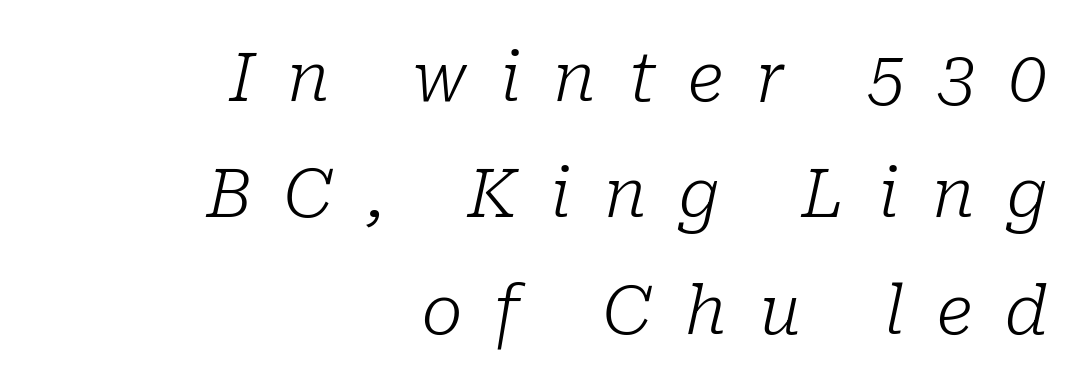
Q: Is the text bold? A: No.
Q: Is the text italic (slanted)? A: Yes, it leans right by about 10 degrees.
Q: Is the typeface a serif or a sans-serif typeface? A: Serif.
Q: Is the text underlined? A: No.
Q: How is the paragraph aligned? A: Right-aligned.
Q: Is the spacing between letters normal or unusually wide? A: Unusually wide.
Q: Width (condensed, normal, or wide)? A: Normal.
Q: Stroke contrast? A: Low.
Q: x-height? A: Medium.
Q: Monospaced? A: No.
